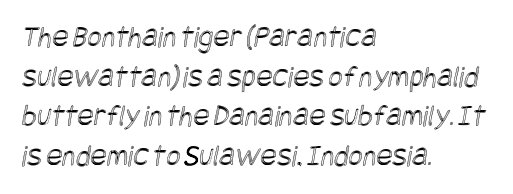
The image shows 31 px condensed type; set left-aligned, normal line spacing (1.28x), normal letter spacing, not underlined; a large x-height.
